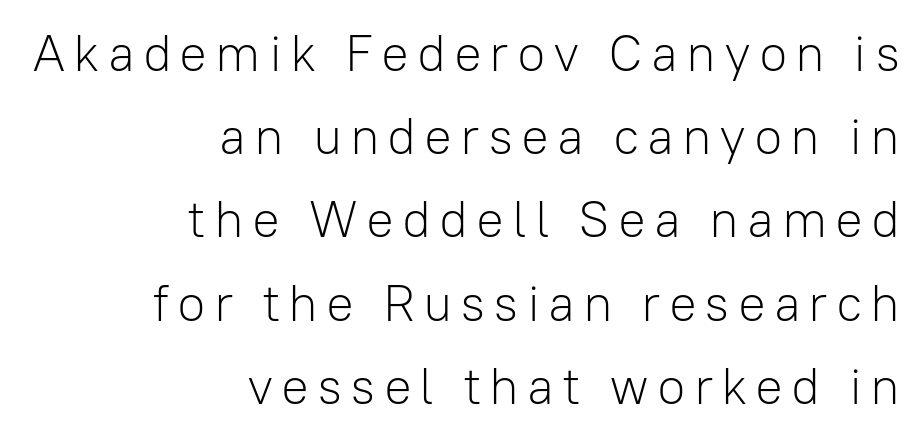
Q: Is the text bold? A: No.
Q: Is the text italic (slanted)? A: No, it is upright.
Q: Is the typeface a serif or a sans-serif typeface? A: Sans-serif.
Q: Is the text underlined? A: No.
Q: How is the paragraph aligned? A: Right-aligned.
Q: Is the spacing between lines tight, normal or loose? A: Normal.
Q: Width (condensed, normal, or wide)? A: Normal.
Q: Stroke contrast? A: Low.
Q: x-height? A: Medium.
Q: Monospaced? A: No.
